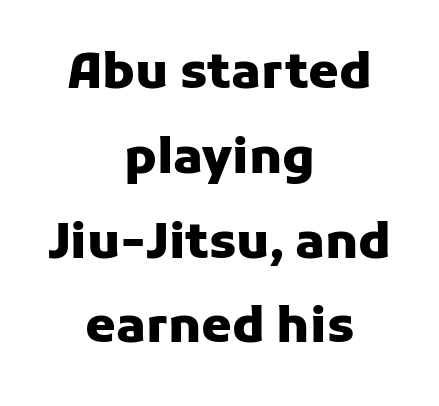
Q: Is the text bold? A: Yes.
Q: Is the text italic (slanted)? A: No, it is upright.
Q: Is the typeface a serif or a sans-serif typeface? A: Sans-serif.
Q: Is the text underlined? A: No.
Q: How is the paragraph aligned? A: Centered.
Q: Is the spacing between letters normal or unusually wide? A: Normal.
Q: Width (condensed, normal, or wide)? A: Normal.
Q: Stroke contrast? A: Low.
Q: x-height? A: Medium.
Q: Monospaced? A: No.
